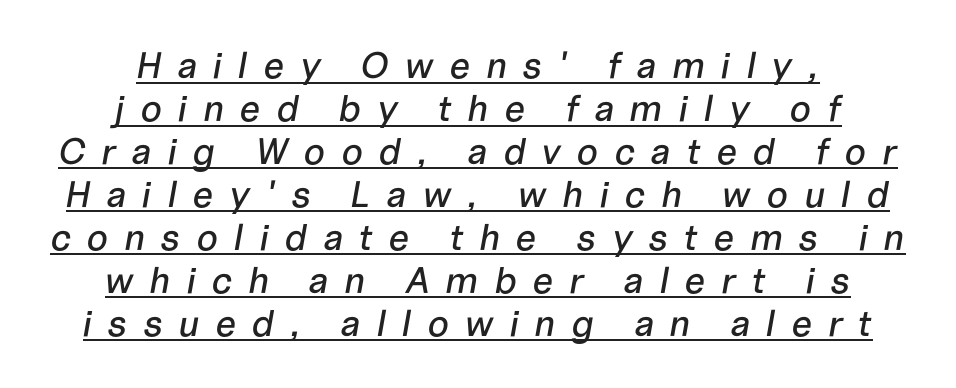
{"italic": "yes", "lean": "right", "slant_degrees": 10, "width": "normal", "stroke_contrast": "low", "x_height": "medium", "monospaced": "no", "underline": "yes", "align": "center", "line_spacing_ratio": 1.16, "letter_spacing": "wide", "letter_spacing_em": 0.42, "glyph_px": 37}
